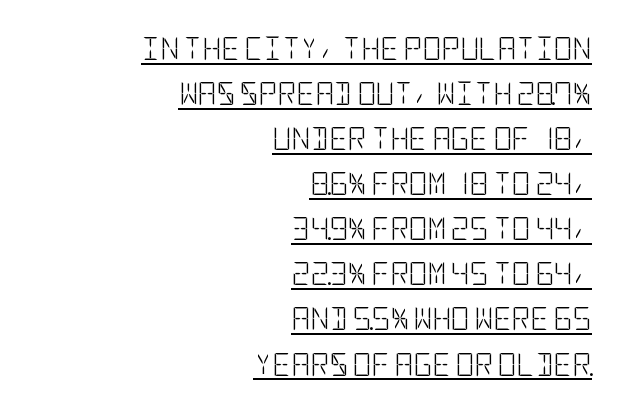
Q: Is the text bold? A: No.
Q: Is the text italic (slanted)? A: No, it is upright.
Q: Is the text underlined? A: Yes.
Q: How is the paragraph aligned? A: Right-aligned.
Q: Is the spacing between letters normal or unusually wide? A: Normal.
Q: Is the spacing between lines tight, normal or loose? A: Loose.
